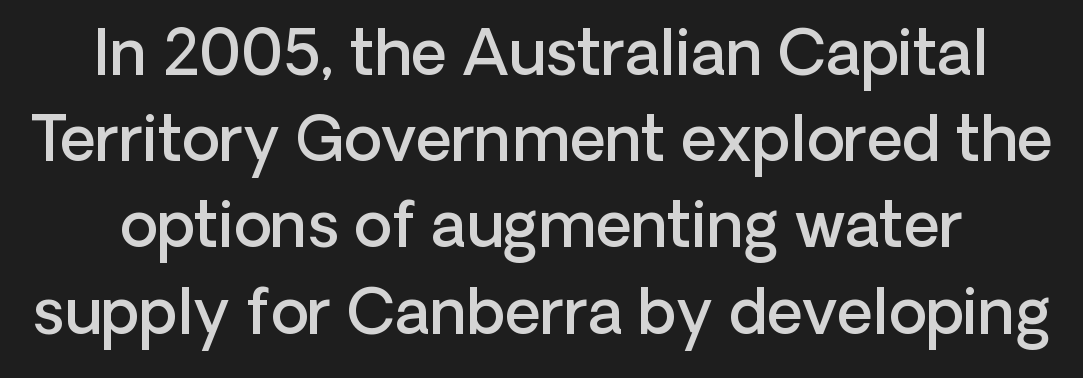
Check the space under the baseline: it is left empty. The letters are semibold — heavier than regular but short of a full bold. Line spacing here is normal. This sample uses plain, unmodified letter spacing.
